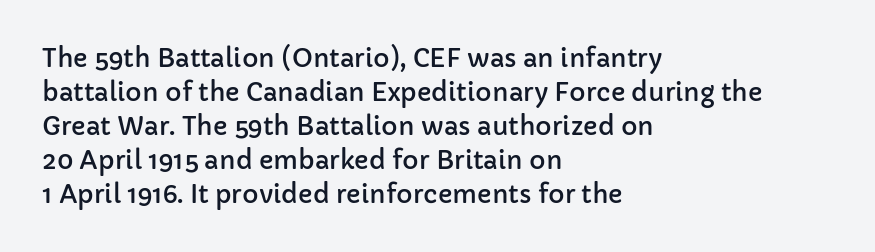
Q: Is the text italic (slanted)? A: No, it is upright.
Q: Is the text underlined? A: No.
Q: How is the paragraph aligned? A: Left-aligned.
Q: Is the spacing between letters normal or unusually wide? A: Normal.
Q: Is the spacing between lines tight, normal or loose? A: Normal.
